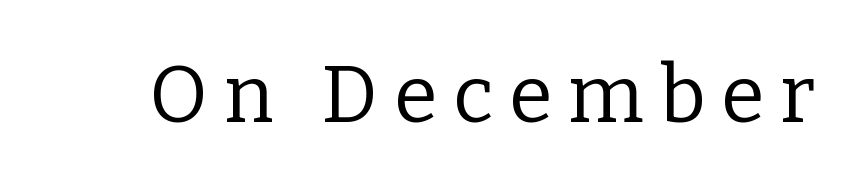
The face used here is rendered with a markedly widened letterfit. Here the designer chose a conventional face with non-uniform glyph widths. To sum up the face: it has serifs. Check under the words: just untouched page.
